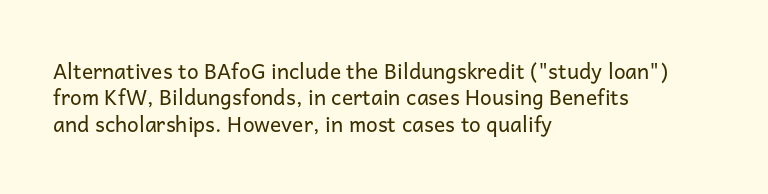
Q: Is the text bold? A: No.
Q: Is the text italic (slanted)? A: No, it is upright.
Q: Is the text underlined? A: No.
Q: How is the paragraph aligned? A: Left-aligned.
Q: Is the spacing between letters normal or unusually wide? A: Normal.
Q: Is the spacing between lines tight, normal or loose? A: Normal.
